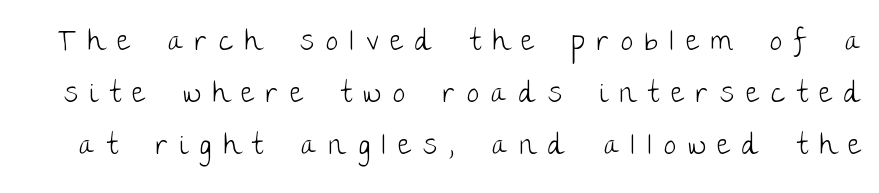
{"serif": "no", "italic": "no", "bold": "no", "weight": "light", "width": "normal", "stroke_contrast": "low", "x_height": "large", "monospaced": "no", "underline": "no", "line_spacing_ratio": 1.85, "letter_spacing": "wide", "letter_spacing_em": 0.43, "glyph_px": 28}
